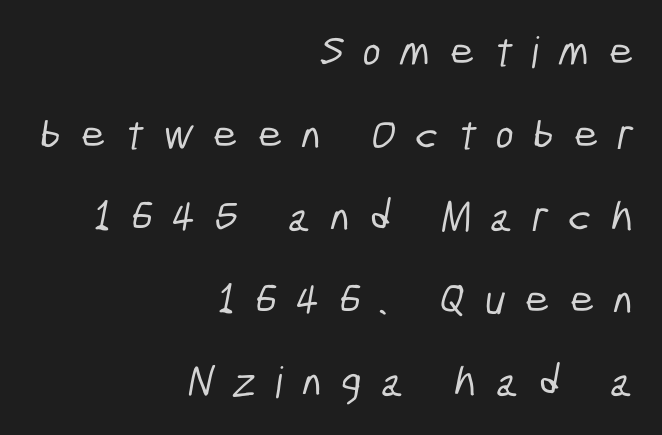
The image shows 43 px condensed sans-serif type; set right-aligned, loose line spacing (1.92x), unusually wide letter spacing (+0.45 em), not underlined; low stroke contrast and a medium x-height.
